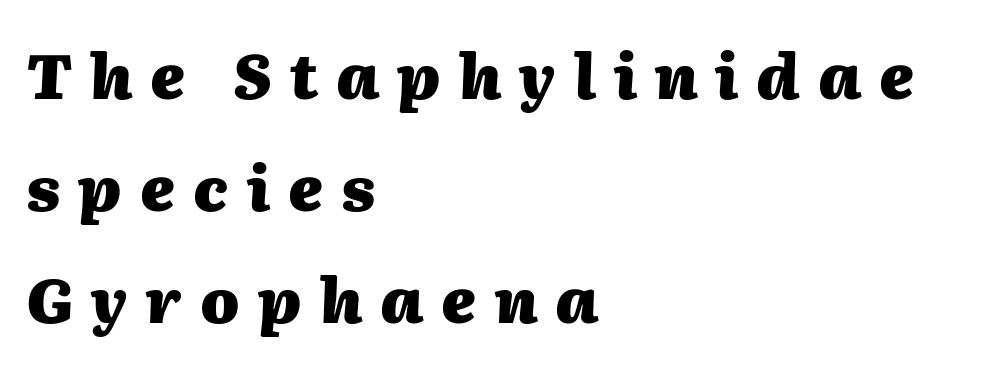
{"italic": "yes", "lean": "right", "slant_degrees": 2, "bold": "yes", "weight": "heavy", "width": "normal", "stroke_contrast": "medium", "x_height": "medium", "monospaced": "no", "underline": "no", "align": "left", "line_spacing_ratio": 1.81, "letter_spacing": "wide", "letter_spacing_em": 0.29, "glyph_px": 62}
